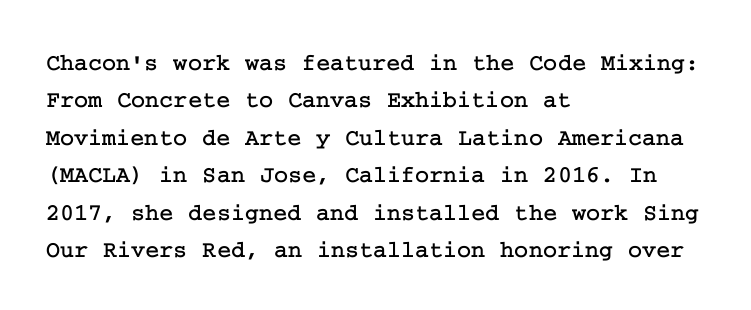
Quick note: interline space is typical. Ordinary non-slanted type is in use. The glyphs are unaccompanied by any horizontal stroke below them. The setting favours the left margin, as ordinary paragraphs usually do.
